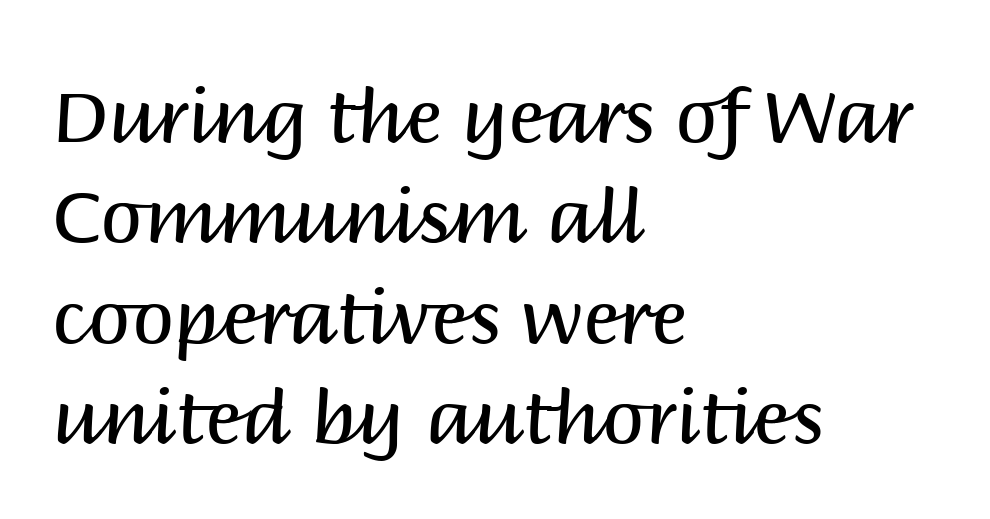
{"serif": "no", "bold": "no", "weight": "regular", "width": "normal", "stroke_contrast": "medium", "x_height": "large", "monospaced": "no", "underline": "no", "align": "left", "line_spacing": "normal", "line_spacing_ratio": 1.34, "letter_spacing": "normal", "letter_spacing_em": 0.0, "glyph_px": 75}
